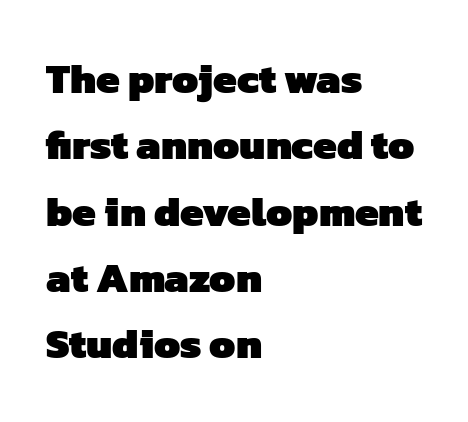
The image shows 42 px heavy sans-serif type; set left-aligned, normal line spacing (1.58x), normal letter spacing, not underlined; low stroke contrast and a medium x-height.
